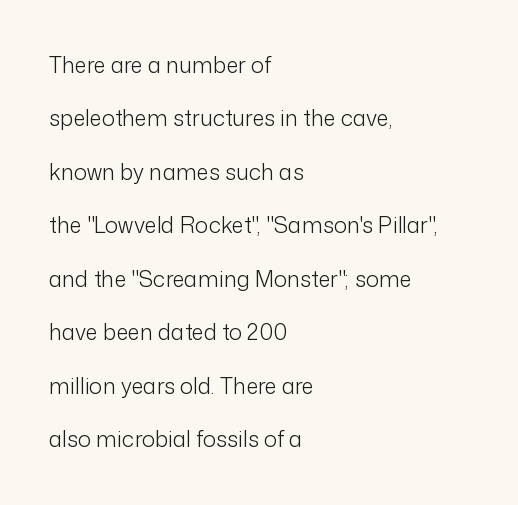
Q: Is the text bold? A: No.
Q: Is the text italic (slanted)? A: No, it is upright.
Q: Is the text underlined? A: No.
Q: How is the paragraph aligned? A: Left-aligned.
Q: Is the spacing between letters normal or unusually wide? A: Normal.
Q: Is the spacing between lines tight, normal or loose? A: Loose.
